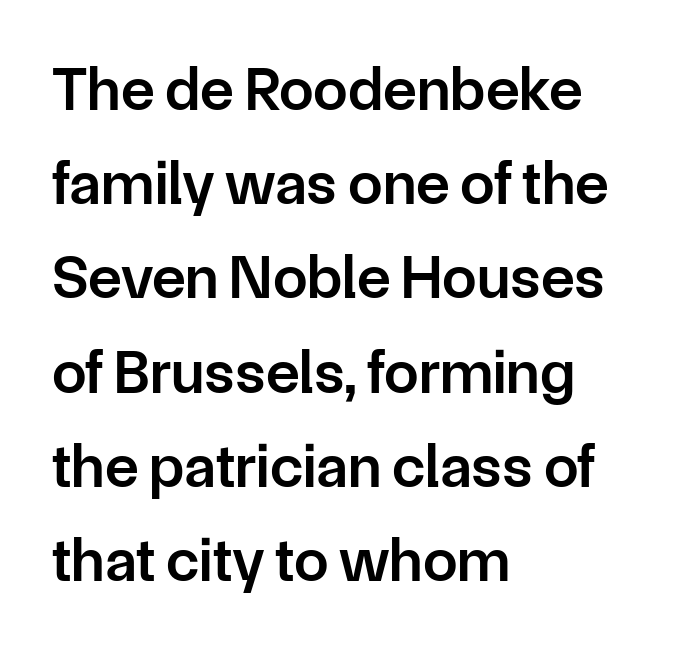
Line starts are locked; line ends wander. You could not count columns in this text — the font is proportionally spaced. Anything drawn beneath the words? Only blank space. Honestly, the letter spacing is just normal — you wouldn't notice it. The lines sit at an ordinary, default distance from one another.
